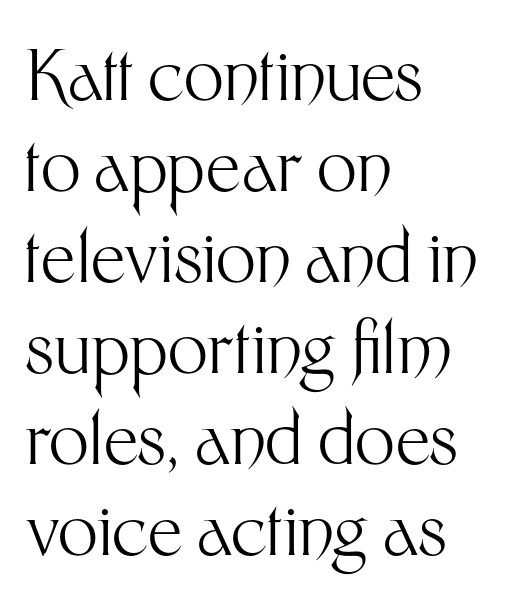
{"serif": "no", "italic": "no", "bold": "no", "weight": "light", "width": "normal", "stroke_contrast": "medium", "x_height": "medium", "monospaced": "no", "underline": "no", "align": "left", "line_spacing": "normal", "line_spacing_ratio": 1.3, "letter_spacing": "normal", "letter_spacing_em": 0.0, "glyph_px": 70}
